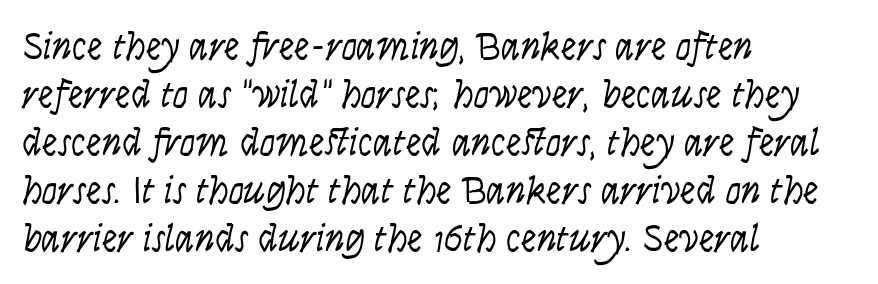
Each row of text sits above clean, open space. Characters follow at the spacing the type designer built in. Caption: multi-line text, flush left, ragged right. This sample uses a sans-serif face. Is this a heavy cut? Hardly; it is regular or lighter.
